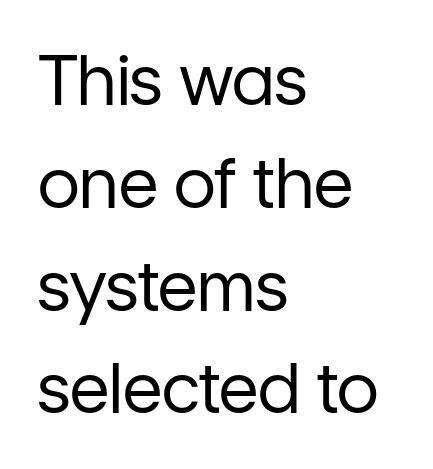
{"serif": "no", "italic": "no", "bold": "no", "weight": "regular", "width": "normal", "stroke_contrast": "low", "x_height": "medium", "monospaced": "no", "underline": "no", "align": "left", "line_spacing": "normal", "line_spacing_ratio": 1.49, "letter_spacing": "normal", "letter_spacing_em": 0.0, "glyph_px": 69}
